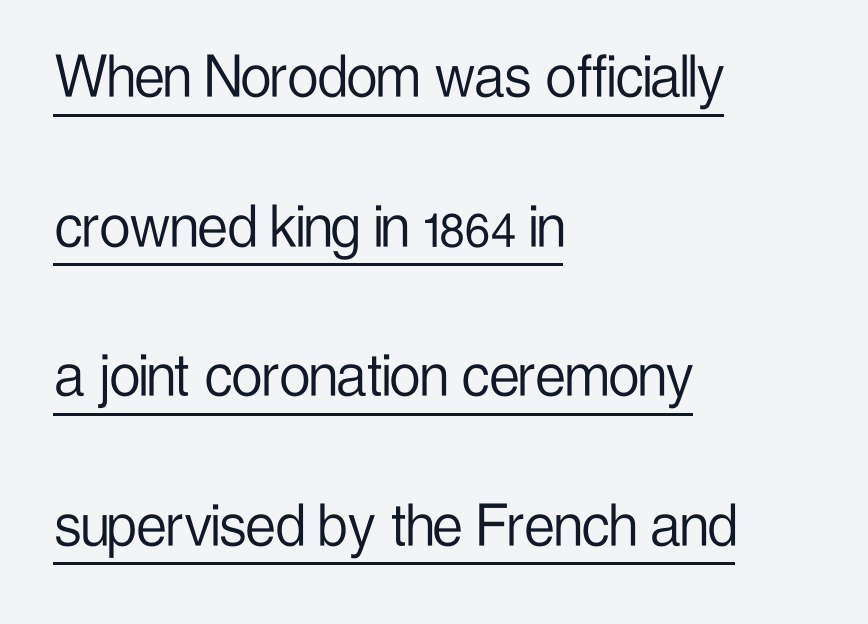
The image shows 68 px light, condensed sans-serif type, upright; set left-aligned, loose line spacing (2.2x), normal letter spacing, underlined; low stroke contrast and a medium x-height.
